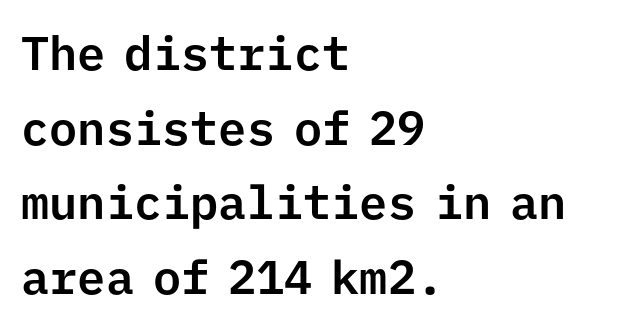
The image shows 47 px sans-serif type, upright, monospaced; set left-aligned, normal line spacing (1.59x), normal letter spacing, not underlined; low stroke contrast and a medium x-height.
